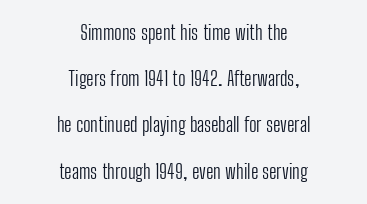
{"italic": "no", "bold": "no", "underline": "no", "align": "center", "line_spacing": "loose", "line_spacing_ratio": 2.31, "letter_spacing": "normal", "letter_spacing_em": 0.0, "glyph_px": 20}
